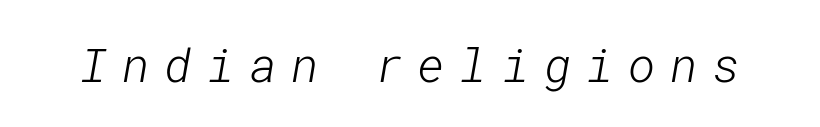
The glyphs are unaccompanied by any horizontal stroke below them. The weight would be labelled regular, book, light, or lighter still. A typesetter would call this heavily tracked-out type. The type family on display is of the sans-serif kind.
